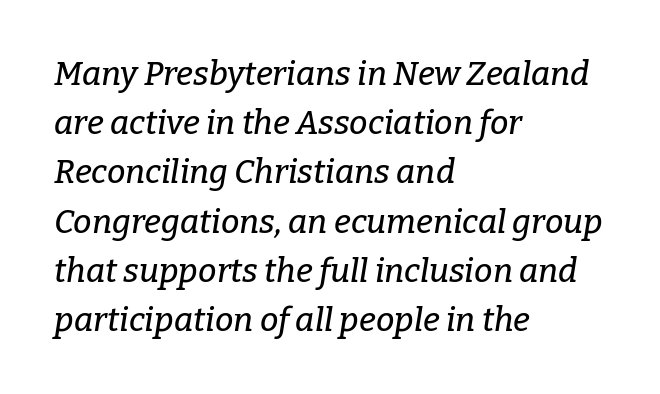
{"serif": "yes", "italic": "yes", "lean": "right", "slant_degrees": 9, "width": "normal", "stroke_contrast": "low", "x_height": "medium", "monospaced": "no", "underline": "no", "align": "left", "line_spacing": "normal", "line_spacing_ratio": 1.49, "letter_spacing": "normal", "letter_spacing_em": 0.0, "glyph_px": 33}
